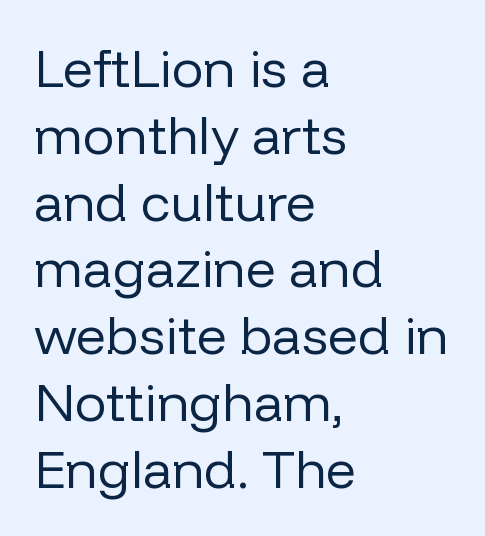
{"serif": "no", "italic": "no", "bold": "no", "weight": "regular", "width": "normal", "stroke_contrast": "low", "x_height": "medium", "monospaced": "no", "underline": "no", "align": "left", "line_spacing": "normal", "line_spacing_ratio": 1.26, "letter_spacing": "normal", "letter_spacing_em": 0.0, "glyph_px": 53}
